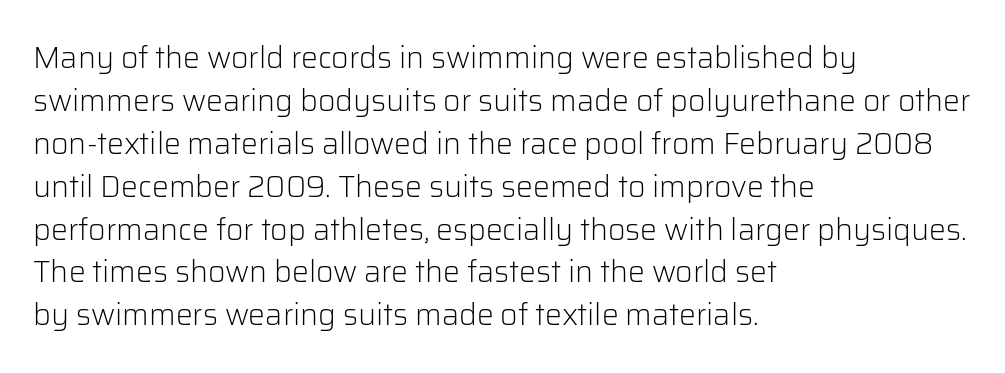
The image shows 30 px light sans-serif type, upright; set left-aligned, normal line spacing (1.43x), normal letter spacing, not underlined; low stroke contrast and a medium x-height.
